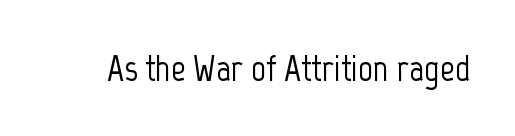
The letters sit at their default tracking, neither squeezed nor spread. The specimen reads as upright at a glance. Proportional: the letters do not fall into vertical columns. Each row of text sits above clean, open space.
